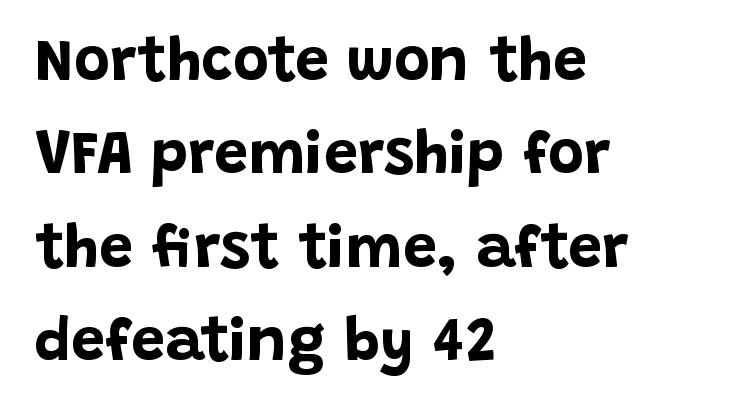
Q: Is the text bold? A: Yes.
Q: Is the text italic (slanted)? A: No, it is upright.
Q: Is the typeface a serif or a sans-serif typeface? A: Sans-serif.
Q: Is the text underlined? A: No.
Q: How is the paragraph aligned? A: Left-aligned.
Q: Is the spacing between letters normal or unusually wide? A: Normal.
Q: Is the spacing between lines tight, normal or loose? A: Normal.
Q: Width (condensed, normal, or wide)? A: Normal.
Q: Stroke contrast? A: Low.
Q: x-height? A: Large.
Q: Monospaced? A: No.
